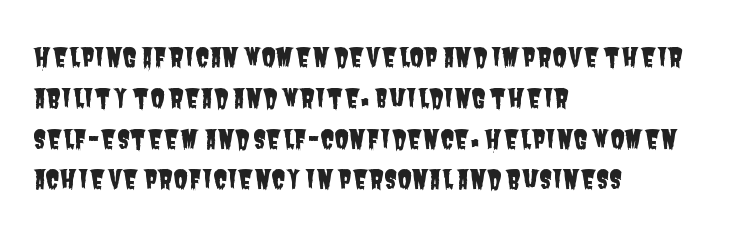
The image shows 26 px text type; set left-aligned, normal line spacing (1.57x), normal letter spacing, not underlined.
